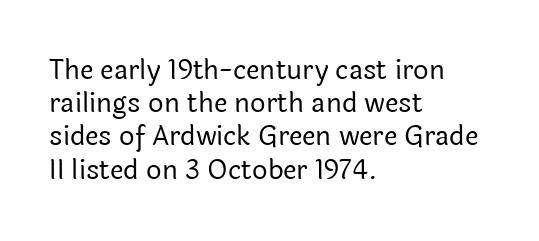
Q: Is the text bold? A: No.
Q: Is the text italic (slanted)? A: No, it is upright.
Q: Is the text underlined? A: No.
Q: How is the paragraph aligned? A: Left-aligned.
Q: Is the spacing between letters normal or unusually wide? A: Normal.
